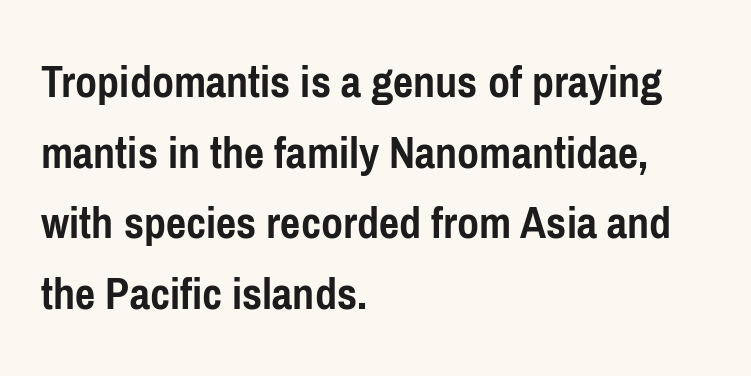
Q: Is the text bold? A: Yes.
Q: Is the text italic (slanted)? A: No, it is upright.
Q: Is the typeface a serif or a sans-serif typeface? A: Sans-serif.
Q: Is the text underlined? A: No.
Q: How is the paragraph aligned? A: Left-aligned.
Q: Is the spacing between letters normal or unusually wide? A: Normal.
Q: Is the spacing between lines tight, normal or loose? A: Normal.
Q: Width (condensed, normal, or wide)? A: Condensed.
Q: Stroke contrast? A: Low.
Q: x-height? A: Medium.
Q: Monospaced? A: No.
